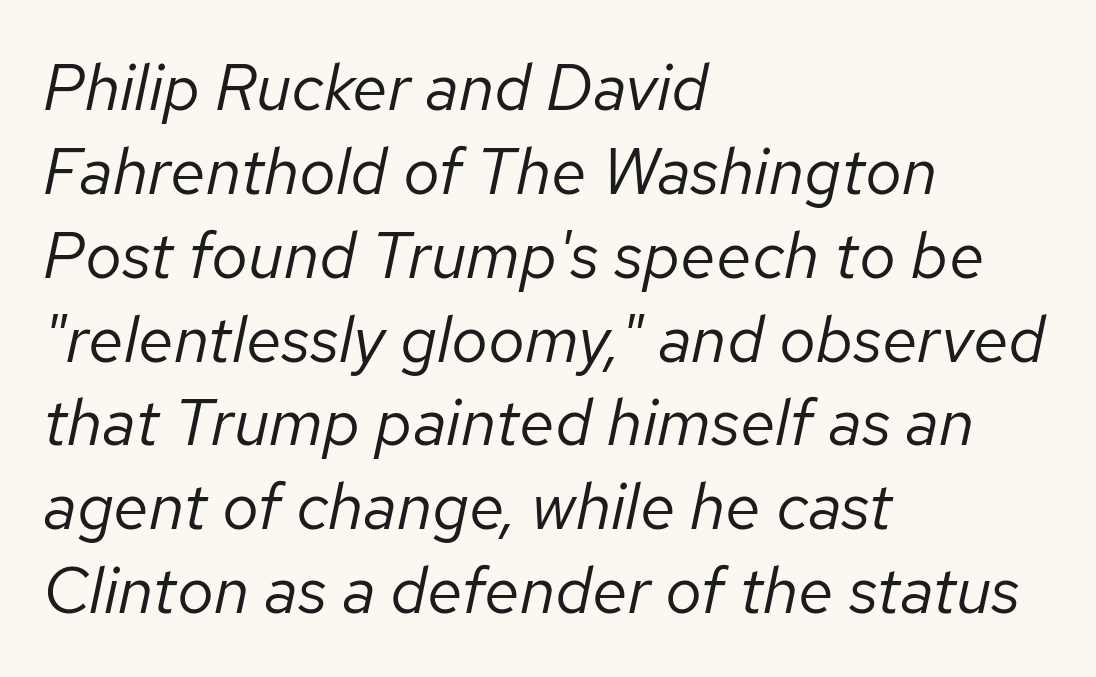
Q: Is the text bold? A: No.
Q: Is the text italic (slanted)? A: Yes, it leans right by about 12 degrees.
Q: Is the text underlined? A: No.
Q: How is the paragraph aligned? A: Left-aligned.
Q: Is the spacing between letters normal or unusually wide? A: Normal.
Q: Is the spacing between lines tight, normal or loose? A: Normal.
Q: Width (condensed, normal, or wide)? A: Normal.
Q: Stroke contrast? A: Low.
Q: x-height? A: Medium.
Q: Monospaced? A: No.
